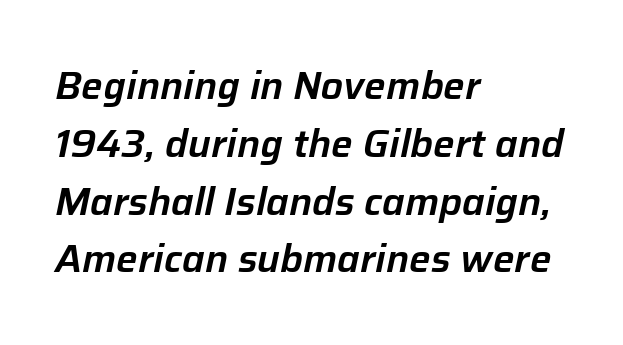
{"italic": "yes", "lean": "right", "slant_degrees": 12, "width": "normal", "stroke_contrast": "low", "x_height": "medium", "monospaced": "no", "underline": "no", "align": "left", "line_spacing": "normal", "line_spacing_ratio": 1.52, "letter_spacing": "normal", "letter_spacing_em": 0.0, "glyph_px": 38}
